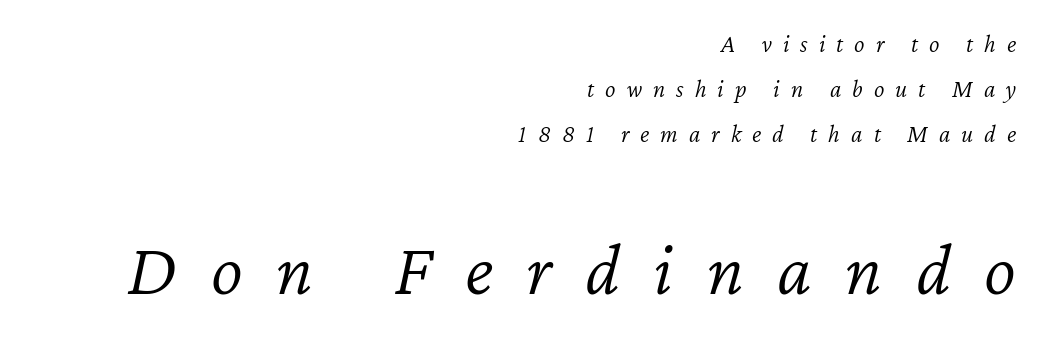
An italicized treatment has been applied to the whole sample. Note the varied advance widths — an 'i' is clearly narrower than an 'm'. The paragraph shown leans on its right margin. Summary of weight: not heavy and not bold. Short note: letters widely spaced.
